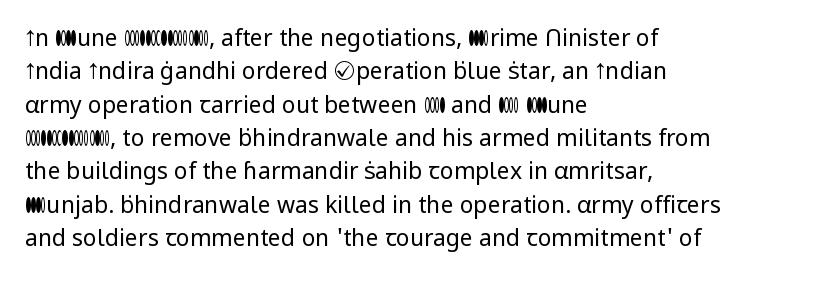
How would I describe the line gaps? Plain and ordinary. Just letters on the line, the space beneath them empty. Alignment: flush left. In terms of posture, this sample is upright.
